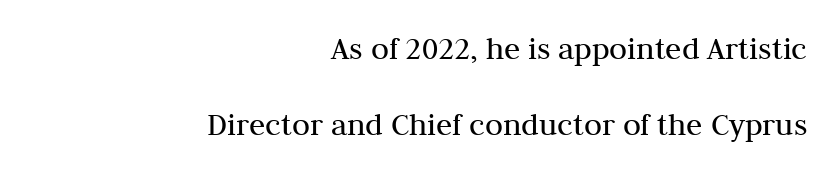
{"serif": "yes", "italic": "no", "bold": "no", "weight": "regular", "width": "normal", "stroke_contrast": "medium", "x_height": "medium", "monospaced": "no", "underline": "no", "align": "right", "line_spacing": "loose", "line_spacing_ratio": 2.29, "letter_spacing": "normal", "letter_spacing_em": 0.0, "glyph_px": 33}
